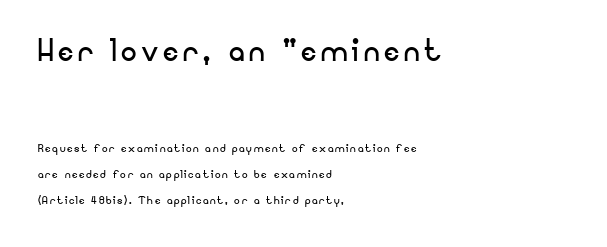
The image shows 39 px regular-weight sans-serif type, upright; set left-aligned, line spacing 1.88x, not underlined; the first (top) block is 2.79x larger; low stroke contrast and a small x-height.
